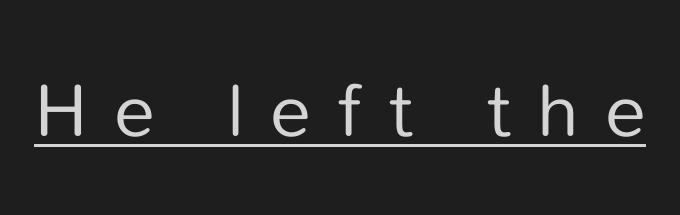
Spacing verdict: proportional, widths tailored to each character. In designer terms, the underline attribute is active on this setting. Posture: straight, roman, zero tilt. Words appear elongated and porous because spacing is wide. On a weight scale, this lands at 450 or below. You can tell from the bare stems that sans-serif type was used.
